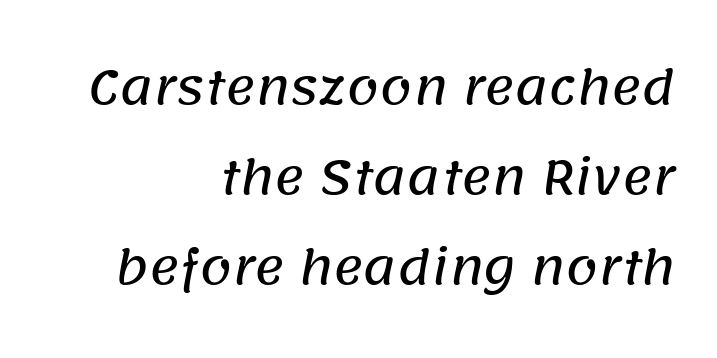
Standard letterfit; no display-style spreading of the glyphs. Horizontally, the lines are justified to the trailing edge only. Stroke terminals: plain, sans-serif. You could not count columns in this text — the font is proportionally spaced.
